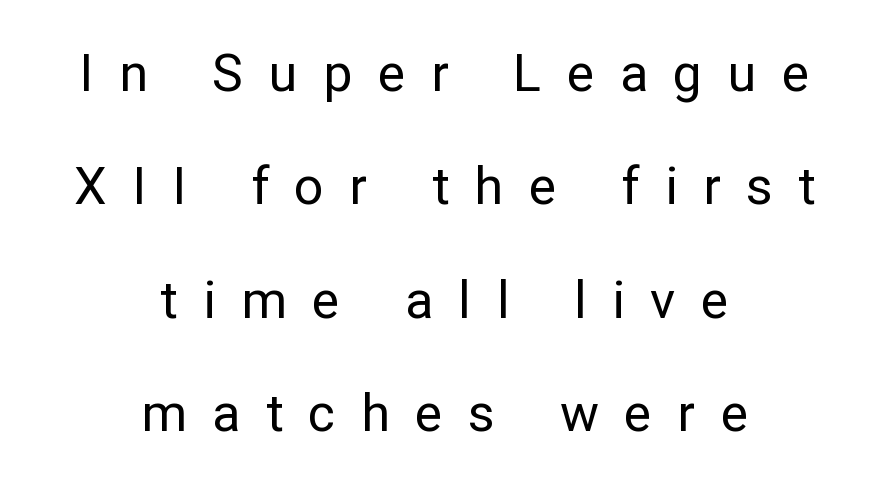
{"serif": "no", "italic": "no", "bold": "no", "weight": "regular", "width": "normal", "stroke_contrast": "low", "x_height": "medium", "monospaced": "no", "underline": "no", "align": "center", "line_spacing": "loose", "line_spacing_ratio": 2.18, "letter_spacing": "wide", "letter_spacing_em": 0.49, "glyph_px": 52}
